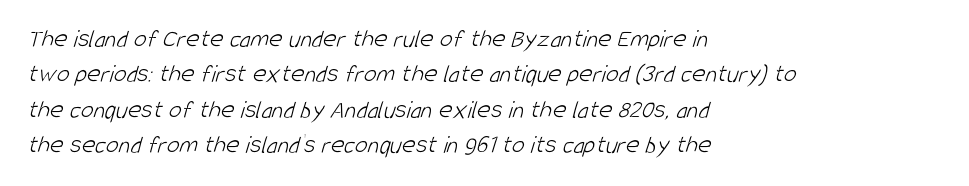
{"bold": "no", "underline": "no", "align": "left", "line_spacing": "normal", "line_spacing_ratio": 1.36, "letter_spacing": "normal", "letter_spacing_em": 0.0, "glyph_px": 26}
